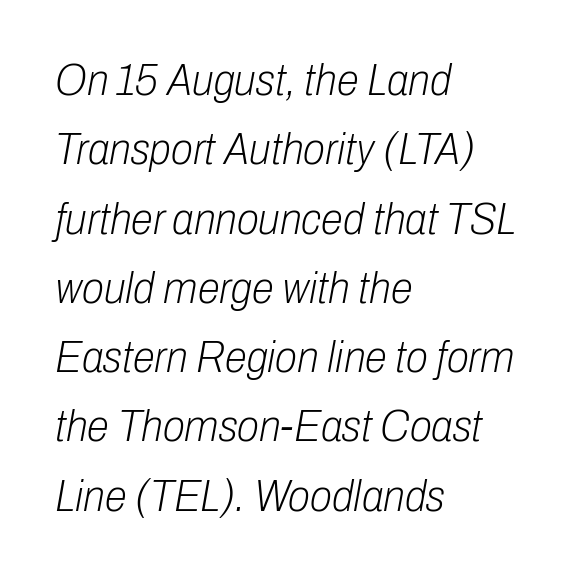
The image shows 45 px light, condensed type, italic (leaning right); set left-aligned, normal line spacing (1.54x), normal letter spacing, not underlined; low stroke contrast and a medium x-height.
